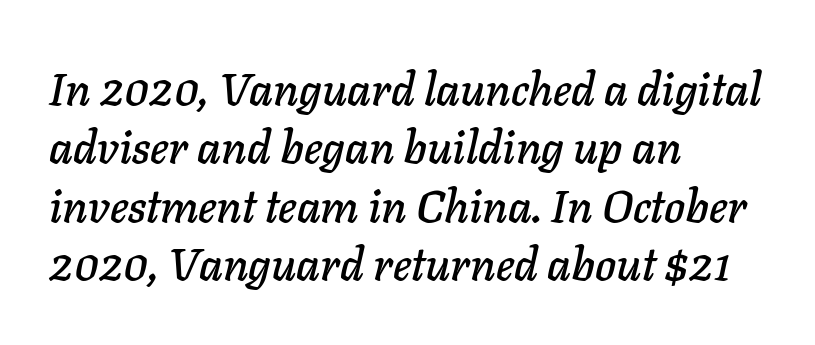
Italic: yes, the glyphs are oblique. The ragged edge is on the right, which tells us the setting is flush left. The space directly below the letters is spotless. The leading is moderate, giving the passage an even texture. A typesetter would call this proportional, since set widths differ per character.
